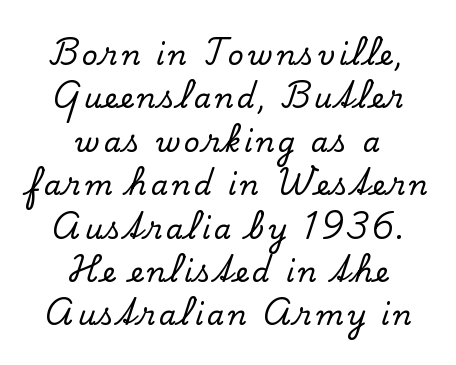
Q: Is the text italic (slanted)? A: Yes.
Q: Is the typeface a serif or a sans-serif typeface? A: Serif.
Q: Is the text underlined? A: No.
Q: How is the paragraph aligned? A: Centered.
Q: Is the spacing between lines tight, normal or loose? A: Normal.
Q: Width (condensed, normal, or wide)? A: Normal.
Q: Stroke contrast? A: Low.
Q: x-height? A: Small.
Q: Monospaced? A: No.
